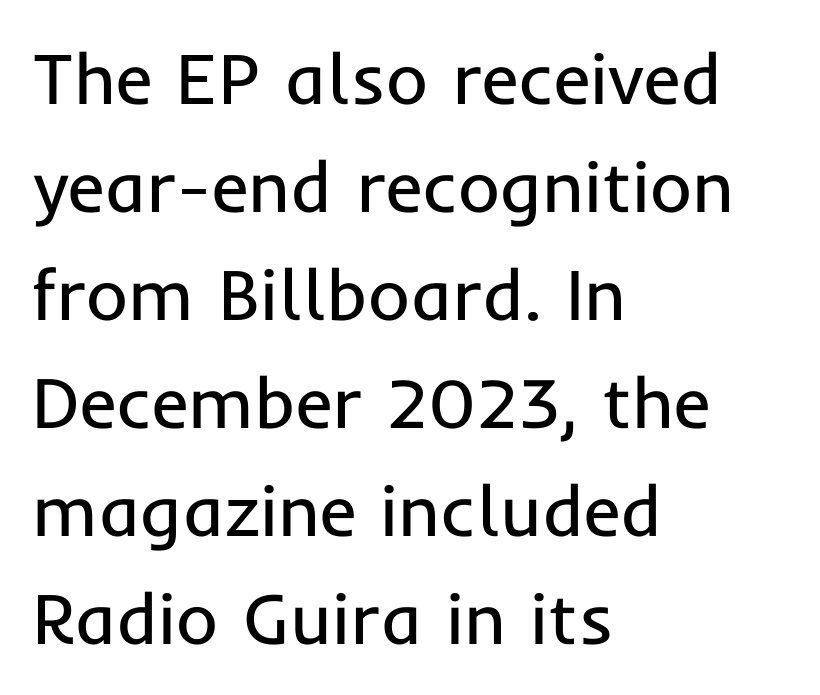
Q: Is the text bold? A: No.
Q: Is the text italic (slanted)? A: No, it is upright.
Q: Is the typeface a serif or a sans-serif typeface? A: Sans-serif.
Q: Is the text underlined? A: No.
Q: How is the paragraph aligned? A: Left-aligned.
Q: Is the spacing between letters normal or unusually wide? A: Normal.
Q: Is the spacing between lines tight, normal or loose? A: Normal.
Q: Width (condensed, normal, or wide)? A: Normal.
Q: Stroke contrast? A: Low.
Q: x-height? A: Medium.
Q: Monospaced? A: No.
